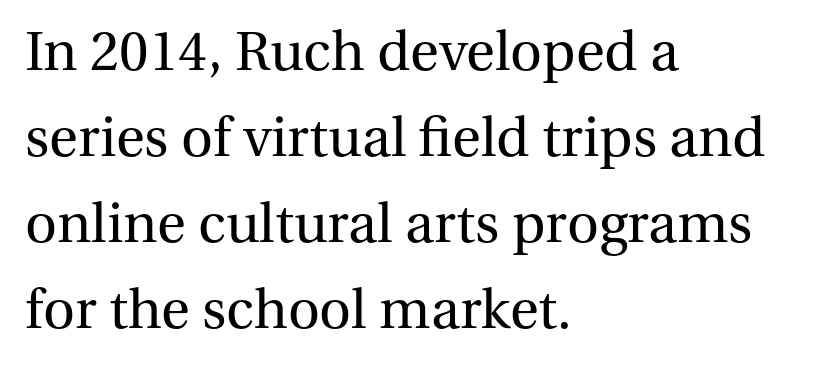
Nothing unusual about the tracking: characters are spaced as the font intends. The string is rendered with underlining switched off. Rendered with straight, roman letterforms. Think of a printed novel: that variable character pitch is what you see here.
